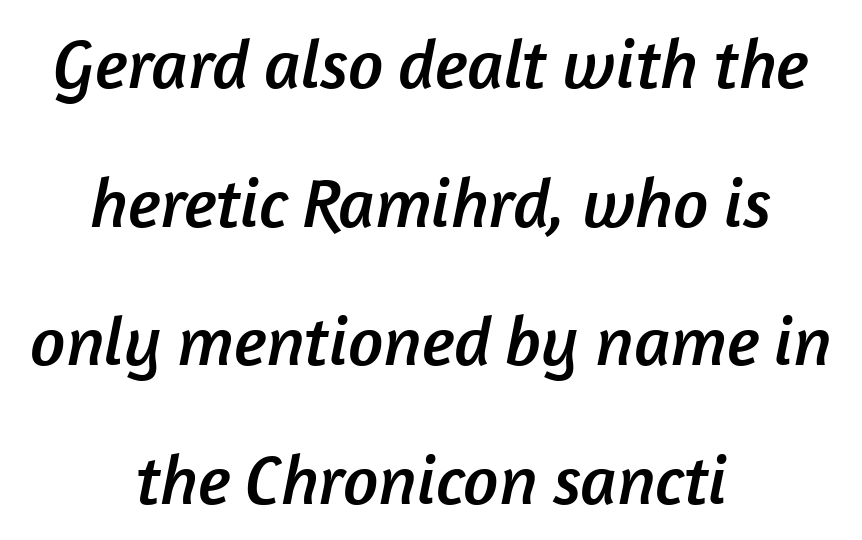
A typesetter would label this face a sans. One-word summary of the alignment: center. This rendering leaves character spacing at its baseline value. Letters rest on an invisible, unmarked baseline. The space between consecutive lines is lavish.
